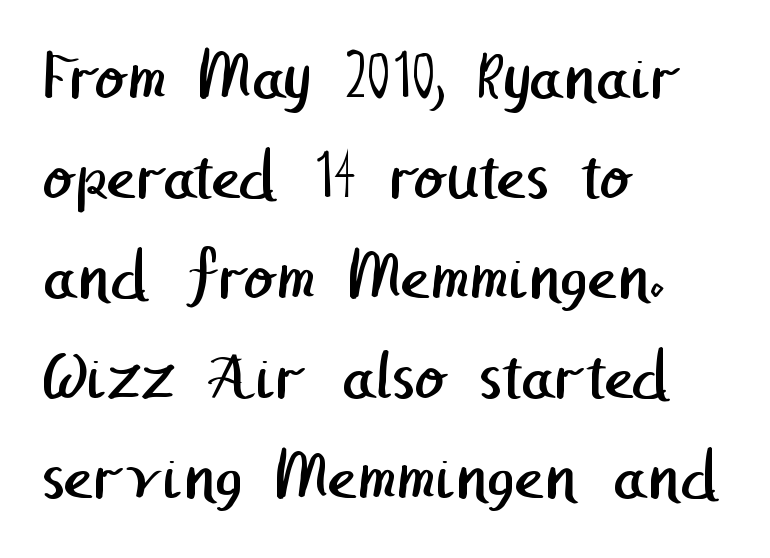
The font sits on the lighter half of the weight spectrum, regular included. How would I describe the line gaps? Plain and ordinary. The string is rendered with underlining switched off. Letter spacing: default.
